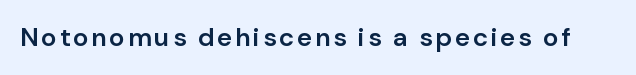
Q: Is the text bold? A: Semi-bold.
Q: Is the text italic (slanted)? A: No, it is upright.
Q: Is the text underlined? A: No.
